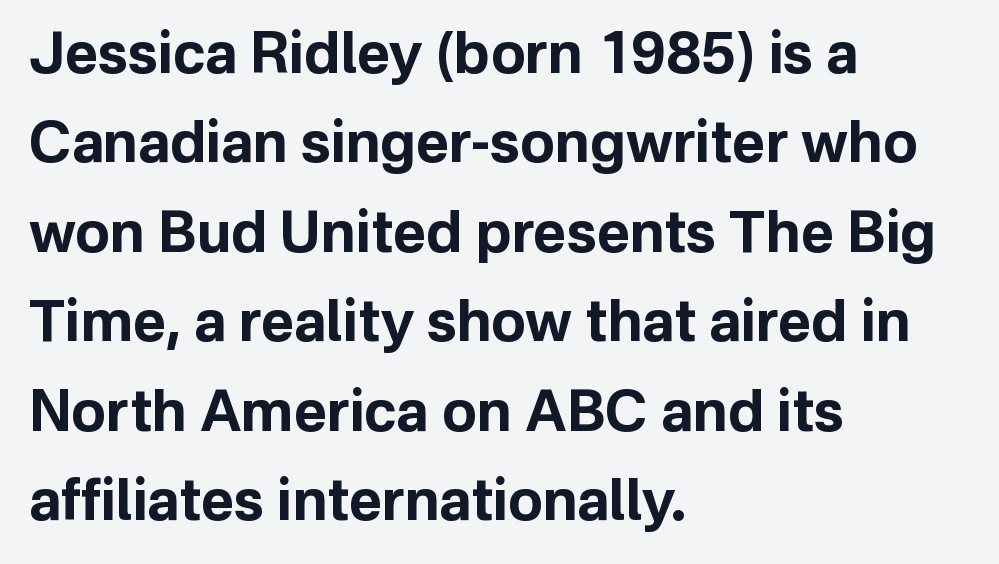
The image shows 57 px bold sans-serif type, upright; set left-aligned, normal line spacing (1.57x), normal letter spacing, not underlined; low stroke contrast and a medium x-height.
